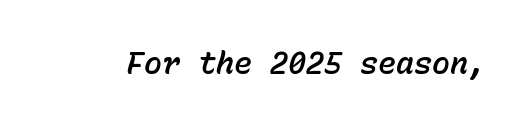
This rendering leaves character spacing at its baseline value. Words float on clear page, feet unadorned. Do the characters align in a grid? Yes, the font is monospaced. Slant detected: the letters are inclined.
